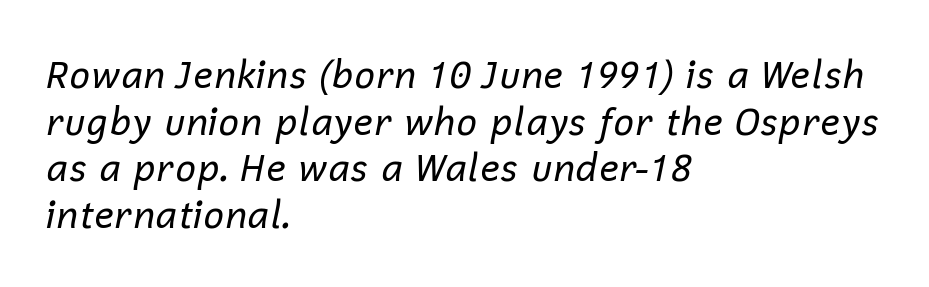
Q: Is the text bold? A: No.
Q: Is the text italic (slanted)? A: Yes, it leans right by about 12 degrees.
Q: Is the text underlined? A: No.
Q: How is the paragraph aligned? A: Left-aligned.
Q: Is the spacing between letters normal or unusually wide? A: Normal.
Q: Is the spacing between lines tight, normal or loose? A: Normal.
Q: Width (condensed, normal, or wide)? A: Normal.
Q: Stroke contrast? A: Low.
Q: x-height? A: Medium.
Q: Monospaced? A: No.
